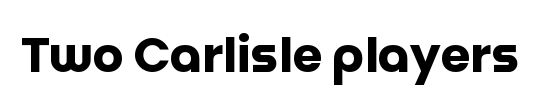
Grotesque or geometric, the face here clearly has no serifs. The passage shown is typed in a proportional face where columns would drift. Posture: straight, roman, zero tilt. The typesetting leans heavy: a genuine bold. Standard letterfit; no display-style spreading of the glyphs.
